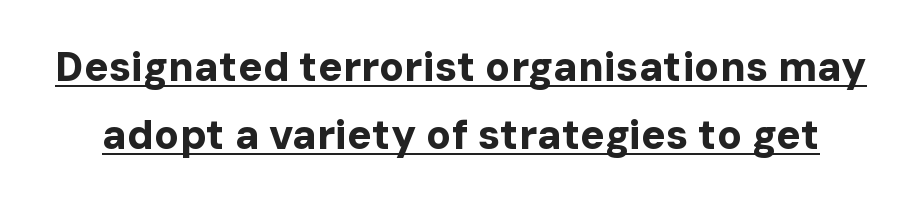
{"serif": "no", "italic": "no", "bold": "yes", "weight": "bold", "width": "normal", "stroke_contrast": "low", "x_height": "medium", "monospaced": "no", "underline": "yes", "line_spacing": "normal", "line_spacing_ratio": 1.66, "letter_spacing": "normal", "letter_spacing_em": 0.0, "glyph_px": 41}
